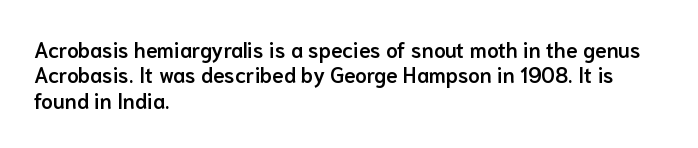
Characters follow at the spacing the type designer built in. Quick note: underline off. Line beginnings align vertically; line endings do not. Does the lettering tilt? It doesn't — this is upright. This is moderately heavy type, rendered in semibold.
